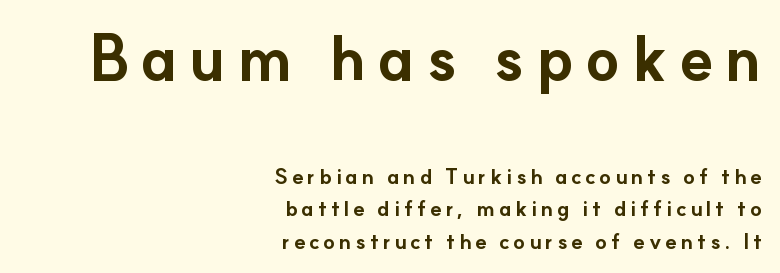
Q: Is the text bold? A: Yes.
Q: Is the text italic (slanted)? A: No, it is upright.
Q: Is the typeface a serif or a sans-serif typeface? A: Sans-serif.
Q: Is the text underlined? A: No.
Q: How is the paragraph aligned? A: Right-aligned.
Q: Is the spacing between lines tight, normal or loose? A: Normal.
Q: Which block of text is set in a larger size, the first (top) or the second (bottom)? A: The first (top) one.
Q: Width (condensed, normal, or wide)? A: Normal.
Q: Stroke contrast? A: Low.
Q: x-height? A: Small.
Q: Monospaced? A: No.
